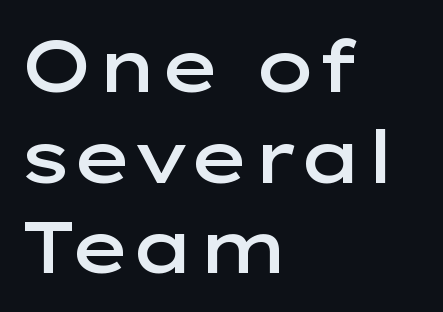
{"serif": "no", "italic": "no", "bold": "semi", "weight": "semibold", "width": "wide", "stroke_contrast": "low", "x_height": "medium", "monospaced": "no", "underline": "no", "align": "left", "line_spacing_ratio": 1.24, "letter_spacing": "normal", "letter_spacing_em": 0.0, "glyph_px": 73}
